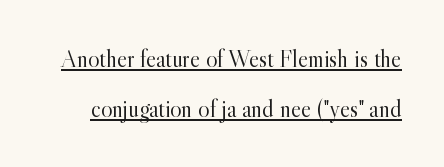
{"italic": "no", "bold": "no", "underline": "yes", "line_spacing": "loose", "line_spacing_ratio": 2.07, "letter_spacing": "normal", "letter_spacing_em": 0.0, "glyph_px": 24}
